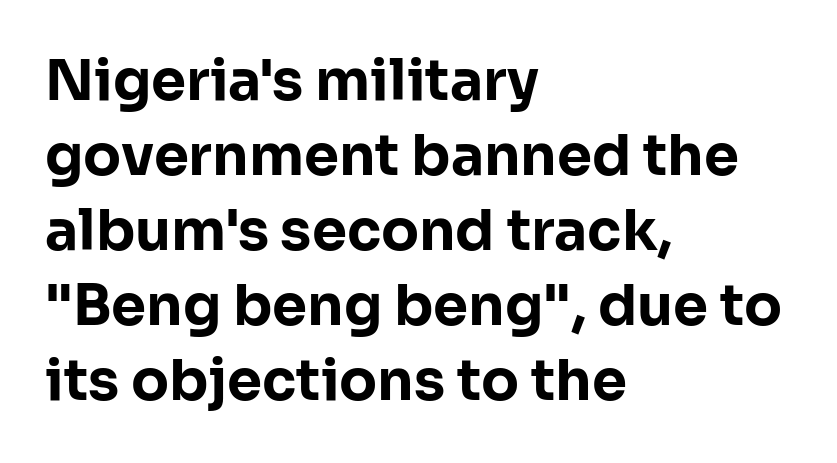
The image shows 56 px bold sans-serif type, upright; set left-aligned, normal line spacing (1.34x), normal letter spacing, not underlined; low stroke contrast and a medium x-height.
